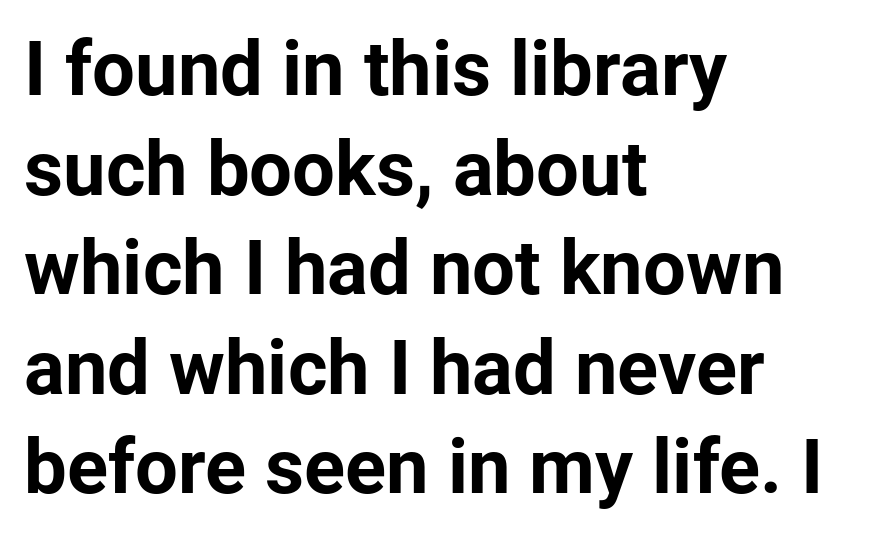
{"serif": "no", "italic": "no", "bold": "yes", "weight": "bold", "width": "normal", "stroke_contrast": "low", "x_height": "medium", "monospaced": "no", "underline": "no", "align": "left", "line_spacing": "normal", "line_spacing_ratio": 1.31, "letter_spacing": "normal", "letter_spacing_em": 0.0, "glyph_px": 76}
